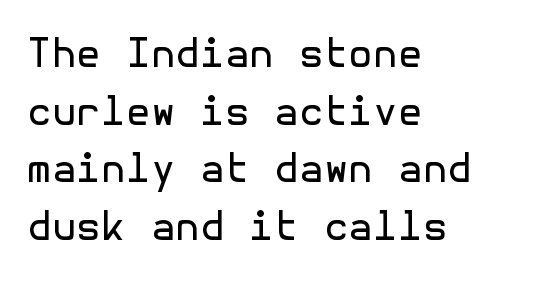
The image shows 40 px regular-weight sans-serif type, upright; set left-aligned, normal line spacing (1.44x), normal letter spacing, not underlined; a medium x-height.
